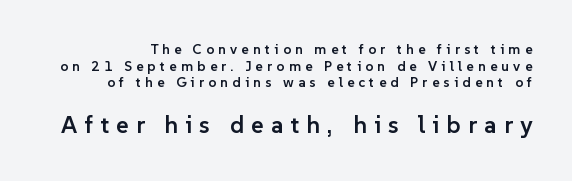
{"italic": "no", "bold": "semi", "underline": "no", "line_spacing_ratio": 1.19, "letter_spacing": "wide", "letter_spacing_em": 0.3, "larger_block": "second", "size_ratio": 1.71, "glyph_px": 24}
